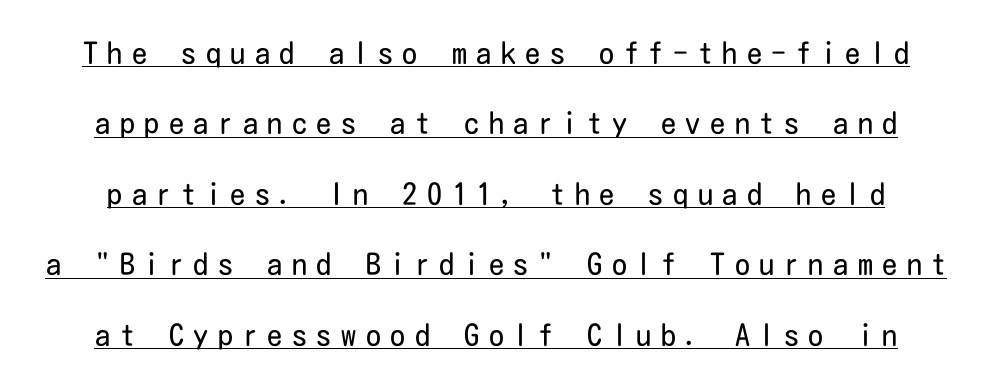
The line texture is sparse and dotted thanks to wide tracking. The sample's only ornament is a line tracing under the words. Stroke terminals: plain, sans-serif. One glance says open: line gaps are wider than usual.
